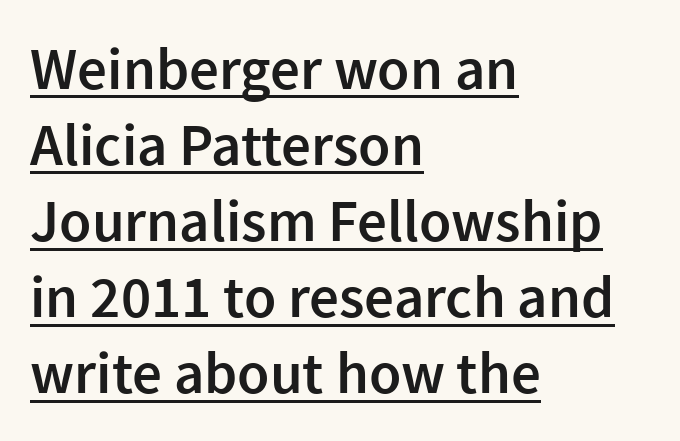
Check the space under the baseline: a stroke is drawn there. Look at the stroke-to-counter ratio: somewhat heavy, a semibold. Each new line begins a customary step beneath the previous one. The lines in this sample share a left origin and differ only in where they stop. What kind of face is this? One without serifs — a sans.
